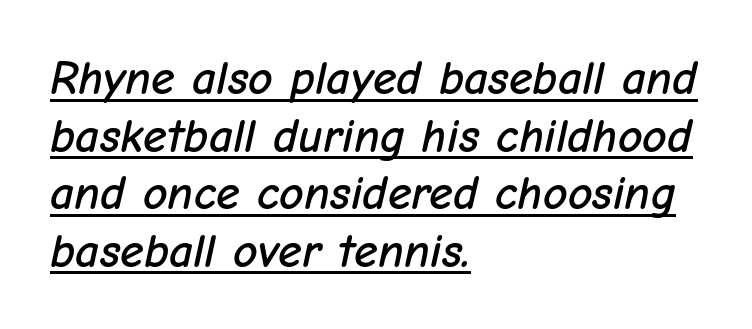
{"italic": "yes", "lean": "right", "slant_degrees": 12, "width": "normal", "stroke_contrast": "low", "x_height": "medium", "monospaced": "no", "underline": "yes", "align": "left", "line_spacing_ratio": 1.2, "letter_spacing": "normal", "letter_spacing_em": 0.0, "glyph_px": 48}
